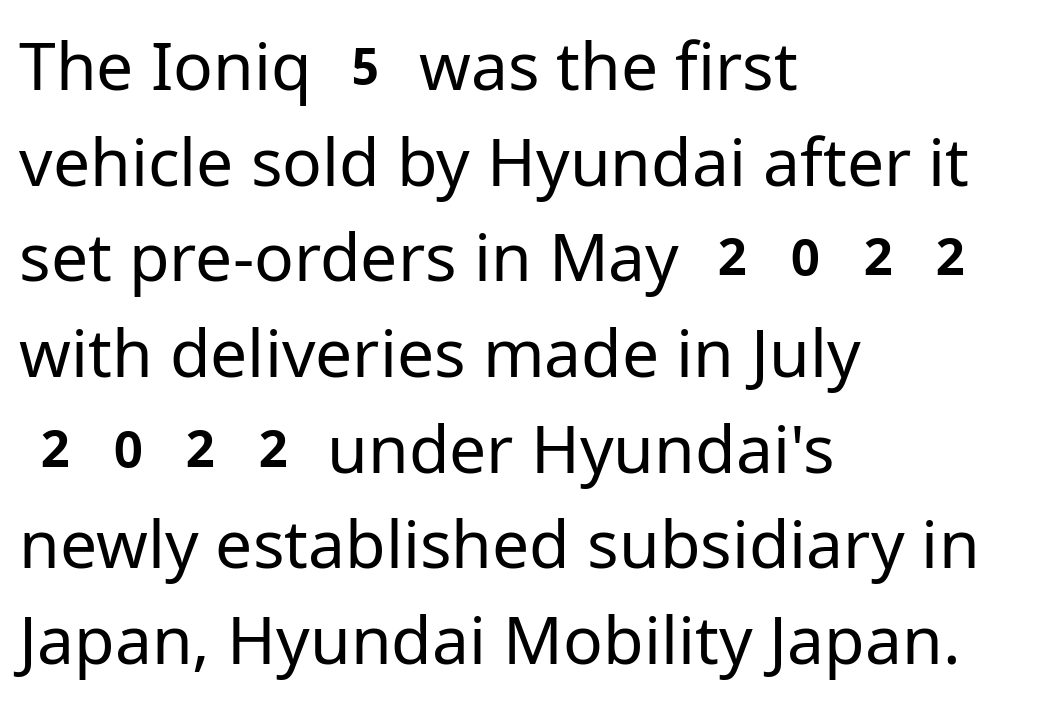
The image shows 66 px regular-weight sans-serif type, upright; set left-aligned, normal line spacing (1.45x), normal letter spacing, not underlined; low stroke contrast and a medium x-height.
